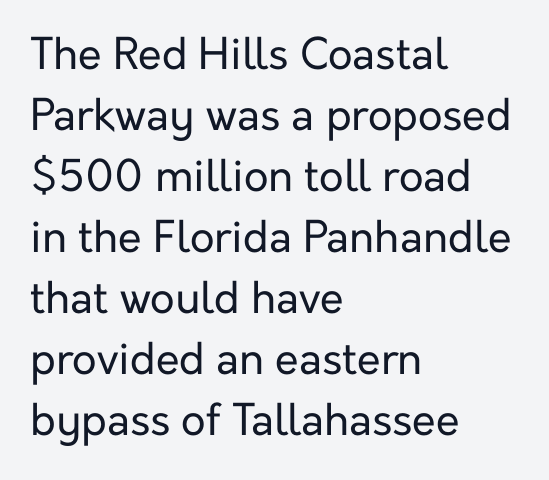
The image shows 43 px regular-weight sans-serif type, upright; set left-aligned, normal line spacing (1.42x), normal letter spacing, not underlined; low stroke contrast and a medium x-height.
